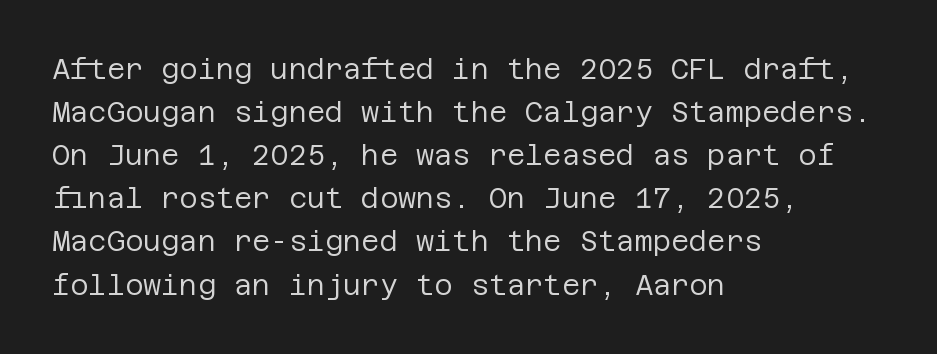
{"serif": "no", "italic": "no", "bold": "no", "weight": "regular", "width": "normal", "stroke_contrast": "low", "x_height": "large", "underline": "no", "align": "left", "line_spacing": "normal", "line_spacing_ratio": 1.54, "letter_spacing": "normal", "letter_spacing_em": 0.0, "glyph_px": 28}
